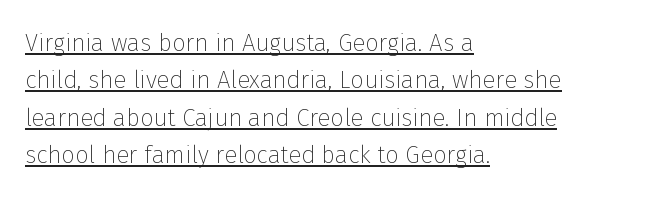
These lines keep a tight, regular rhythm from letter to letter. Teacher's note: observe the even left margin — that is flush-left alignment. The letterforms sit at book weight or below. Normally led — the rows are evenly, conventionally spaced. When letters stand straight like this, we call the style roman or upright.
